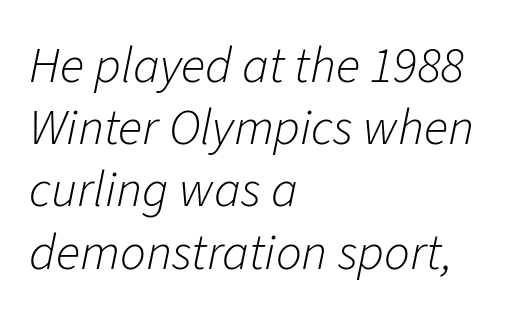
{"italic": "yes", "lean": "right", "slant_degrees": 11, "bold": "no", "weight": "light", "width": "normal", "stroke_contrast": "low", "x_height": "medium", "monospaced": "no", "underline": "no", "align": "left", "line_spacing_ratio": 1.22, "letter_spacing": "normal", "letter_spacing_em": 0.0, "glyph_px": 51}
